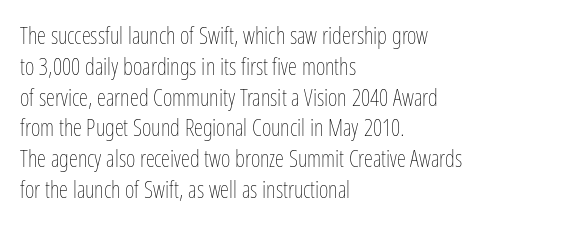
The image shows 23 px text type, upright; set left-aligned, normal line spacing (1.34x), normal letter spacing, not underlined.
